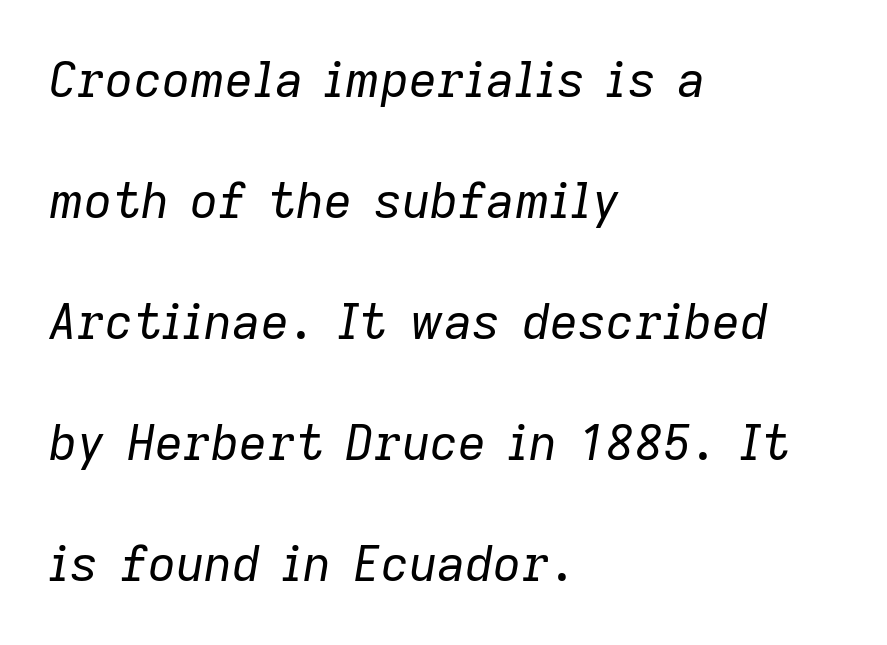
The image shows 49 px regular-weight type, italic (leaning right); set left-aligned, loose line spacing (2.47x), normal letter spacing, not underlined; low stroke contrast and a medium x-height.
